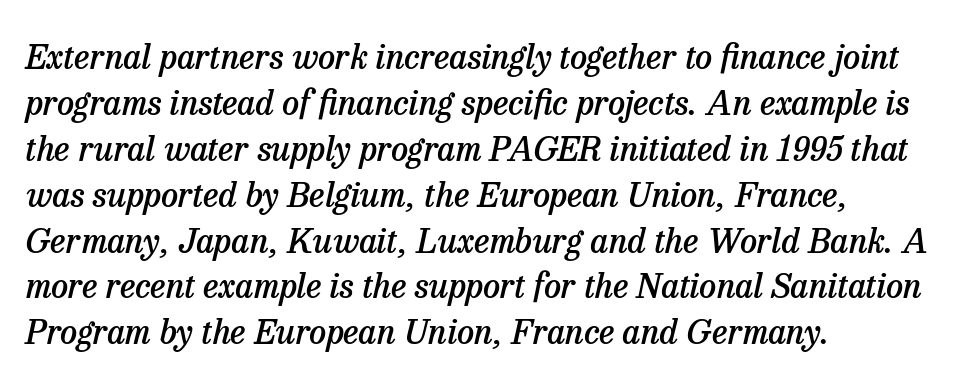
Yep, that's italic — everything's leaning. The characters display serif detailing at their extremities. Words float on clear page, feet unadorned. The paragraph shown leans on its left margin. If you measured baseline to baseline, you'd find a middling distance. Varying glyph widths throughout — classic text-font behaviour.
